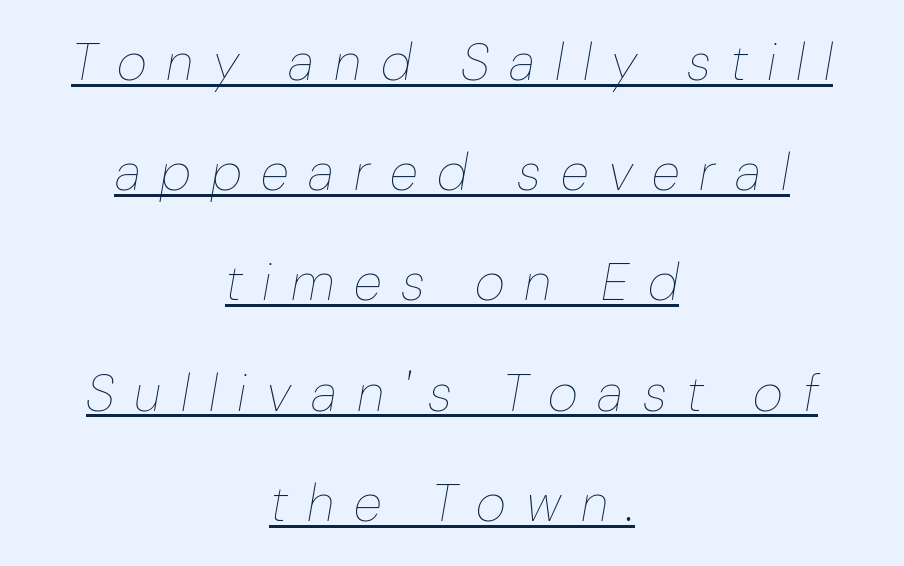
Q: Is the text bold? A: No.
Q: Is the text italic (slanted)? A: Yes, it leans right by about 10 degrees.
Q: Is the text underlined? A: Yes.
Q: How is the paragraph aligned? A: Centered.
Q: Is the spacing between letters normal or unusually wide? A: Unusually wide.
Q: Is the spacing between lines tight, normal or loose? A: Loose.
Q: Width (condensed, normal, or wide)? A: Normal.
Q: Stroke contrast? A: Low.
Q: x-height? A: Medium.
Q: Monospaced? A: No.
